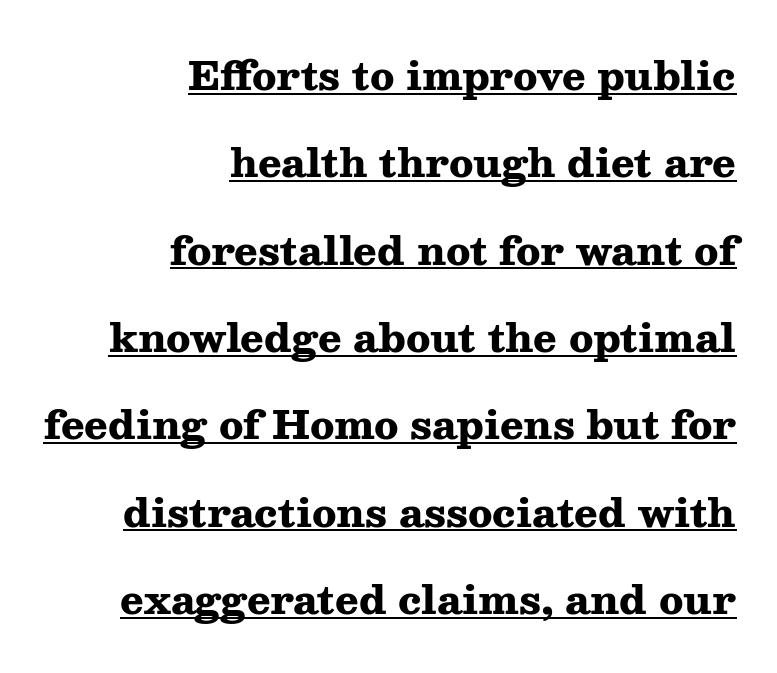
{"serif": "yes", "italic": "no", "bold": "yes", "weight": "heavy", "width": "wide", "stroke_contrast": "medium", "x_height": "medium", "monospaced": "no", "underline": "yes", "align": "right", "line_spacing": "loose", "line_spacing_ratio": 2.24, "letter_spacing": "normal", "letter_spacing_em": 0.0, "glyph_px": 39}
